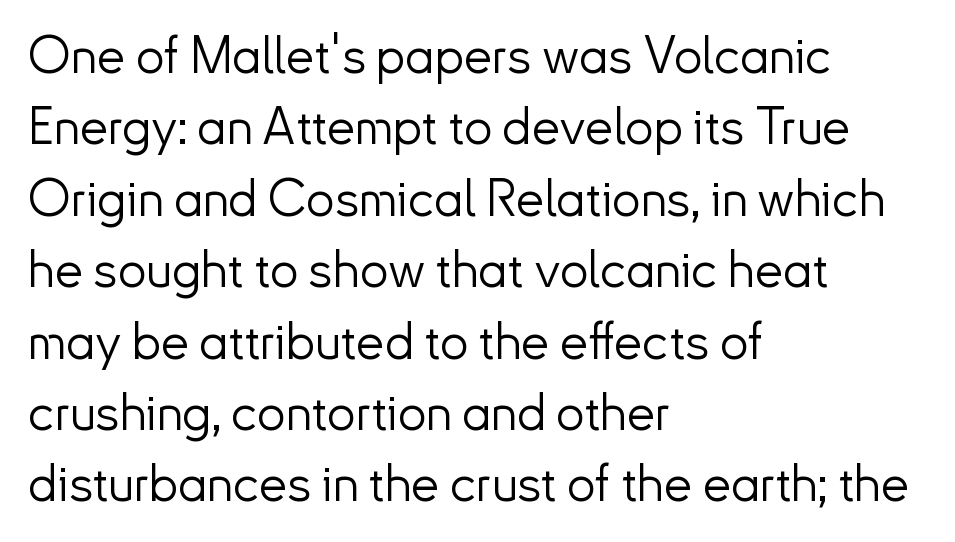
Q: Is the text bold? A: No.
Q: Is the text italic (slanted)? A: No, it is upright.
Q: Is the typeface a serif or a sans-serif typeface? A: Sans-serif.
Q: Is the text underlined? A: No.
Q: How is the paragraph aligned? A: Left-aligned.
Q: Is the spacing between letters normal or unusually wide? A: Normal.
Q: Is the spacing between lines tight, normal or loose? A: Normal.
Q: Width (condensed, normal, or wide)? A: Normal.
Q: Stroke contrast? A: Low.
Q: x-height? A: Small.
Q: Monospaced? A: No.
